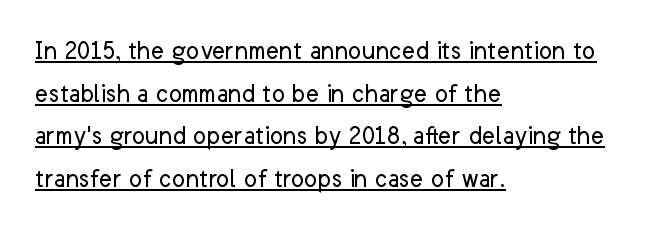
The image shows 28 px regular-weight sans-serif type, upright; set left-aligned, normal line spacing (1.52x), normal letter spacing, underlined; low stroke contrast and a medium x-height.
